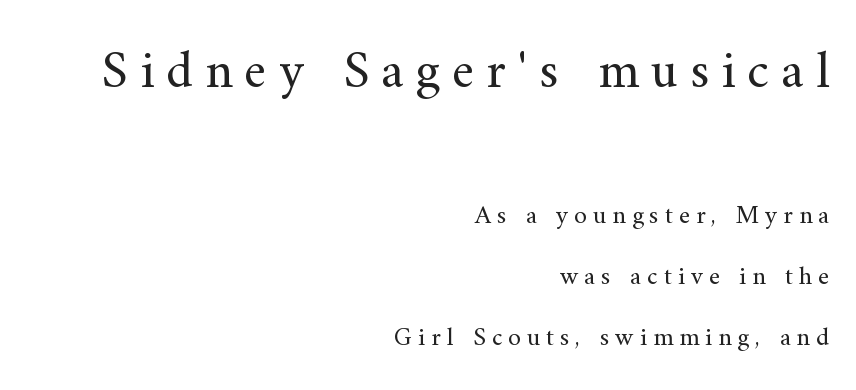
The image shows 53 px regular-weight serif type, upright; set right-aligned, loose line spacing (2.34x), unusually wide letter spacing (+0.23 em), not underlined; the first (top) block is 2.04x larger; medium stroke contrast and a small x-height.
